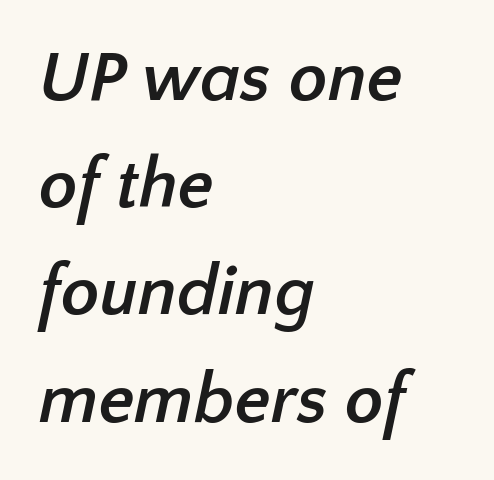
Q: Is the text bold? A: Yes.
Q: Is the typeface a serif or a sans-serif typeface? A: Sans-serif.
Q: Is the text underlined? A: No.
Q: How is the paragraph aligned? A: Left-aligned.
Q: Is the spacing between letters normal or unusually wide? A: Normal.
Q: Is the spacing between lines tight, normal or loose? A: Normal.
Q: Width (condensed, normal, or wide)? A: Normal.
Q: Stroke contrast? A: Low.
Q: x-height? A: Medium.
Q: Monospaced? A: No.
